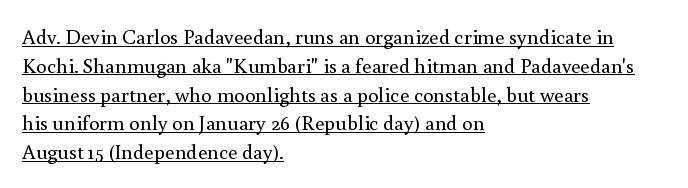
The image shows 21 px text type, upright; set left-aligned, normal line spacing (1.37x), normal letter spacing, underlined.
